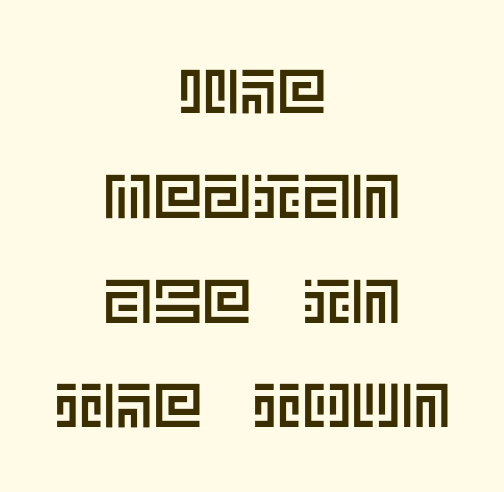
The image shows 62 px text type, upright; set centered, normal line spacing (1.69x), normal letter spacing, not underlined; a large x-height.
